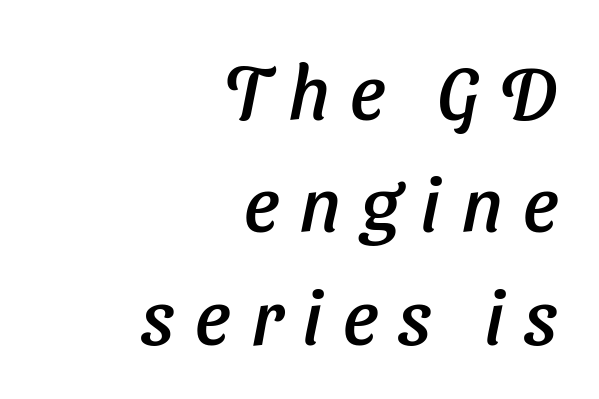
The image shows 76 px text type; set right-aligned, normal line spacing (1.48x), unusually wide letter spacing (+0.27 em), not underlined; low stroke contrast and a medium x-height.
